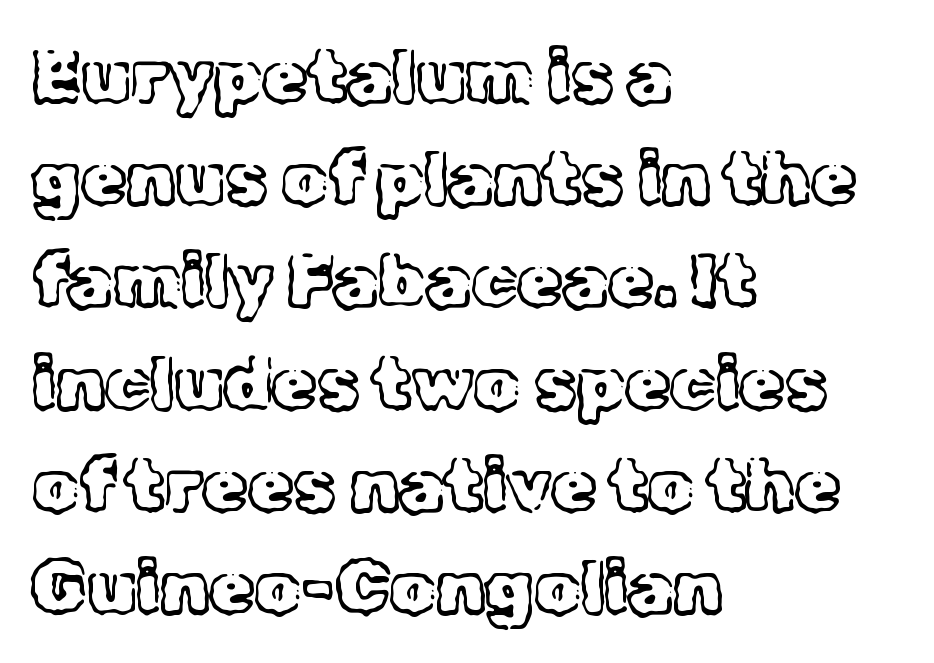
The image shows 73 px light serif type, upright; set left-aligned, normal line spacing (1.4x), normal letter spacing, not underlined; a medium x-height.
